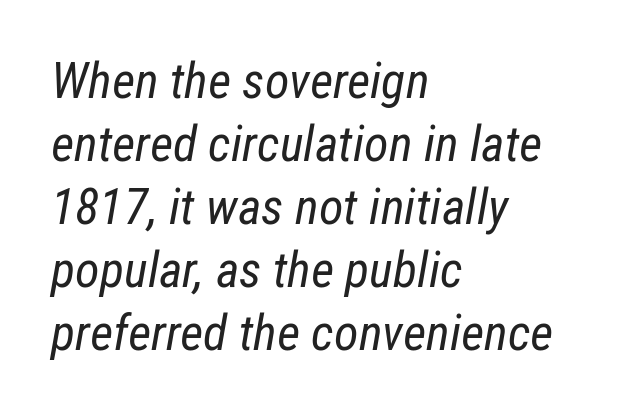
{"italic": "yes", "lean": "right", "slant_degrees": 12, "bold": "no", "weight": "regular", "width": "condensed", "stroke_contrast": "low", "x_height": "medium", "monospaced": "no", "underline": "no", "align": "left", "line_spacing": "normal", "line_spacing_ratio": 1.26, "letter_spacing": "normal", "letter_spacing_em": 0.0, "glyph_px": 50}
